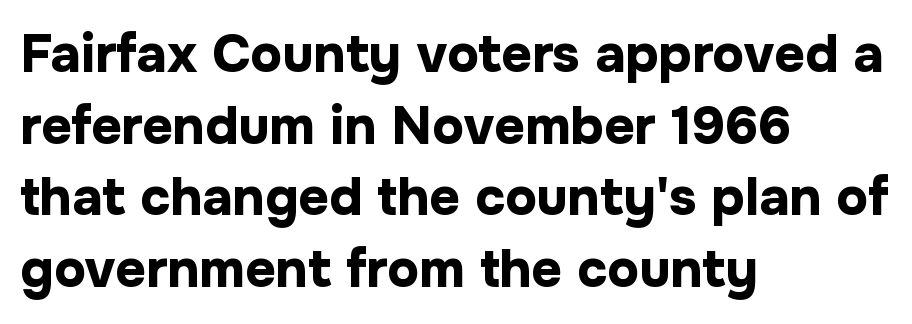
What's the leading like? Ordinary, nothing unusual. Posture: vertical. The rendering uses natural spacing where letterforms have individual widths. Does the weight exceed regular? Yes, all the way to bold. Is this a sans? Yes — the strokes have no serifs.
